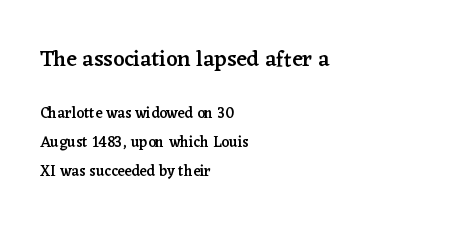
Q: Is the text bold? A: Semi-bold.
Q: Is the text italic (slanted)? A: No, it is upright.
Q: Is the text underlined? A: No.
Q: How is the paragraph aligned? A: Left-aligned.
Q: Is the spacing between letters normal or unusually wide? A: Normal.
Q: Is the spacing between lines tight, normal or loose? A: Loose.
Q: Which block of text is set in a larger size, the first (top) or the second (bottom)? A: The first (top) one.
